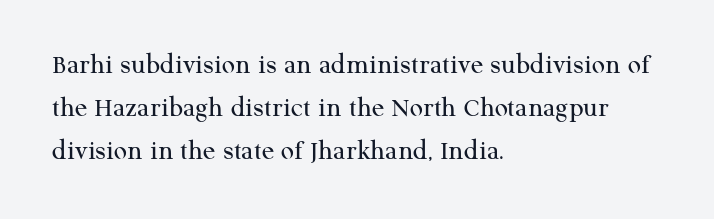
Q: Is the text bold? A: No.
Q: Is the text italic (slanted)? A: No, it is upright.
Q: Is the typeface a serif or a sans-serif typeface? A: Serif.
Q: Is the text underlined? A: No.
Q: How is the paragraph aligned? A: Left-aligned.
Q: Is the spacing between letters normal or unusually wide? A: Normal.
Q: Is the spacing between lines tight, normal or loose? A: Normal.
Q: Width (condensed, normal, or wide)? A: Normal.
Q: Stroke contrast? A: Medium.
Q: x-height? A: Medium.
Q: Monospaced? A: No.
